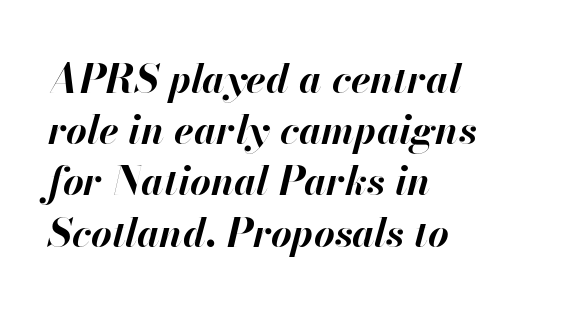
{"italic": "yes", "lean": "right", "slant_degrees": 13, "bold": "yes", "weight": "bold", "width": "normal", "stroke_contrast": "high", "x_height": "small", "monospaced": "no", "underline": "no", "align": "left", "line_spacing": "normal", "line_spacing_ratio": 1.28, "letter_spacing": "normal", "letter_spacing_em": 0.0, "glyph_px": 40}
